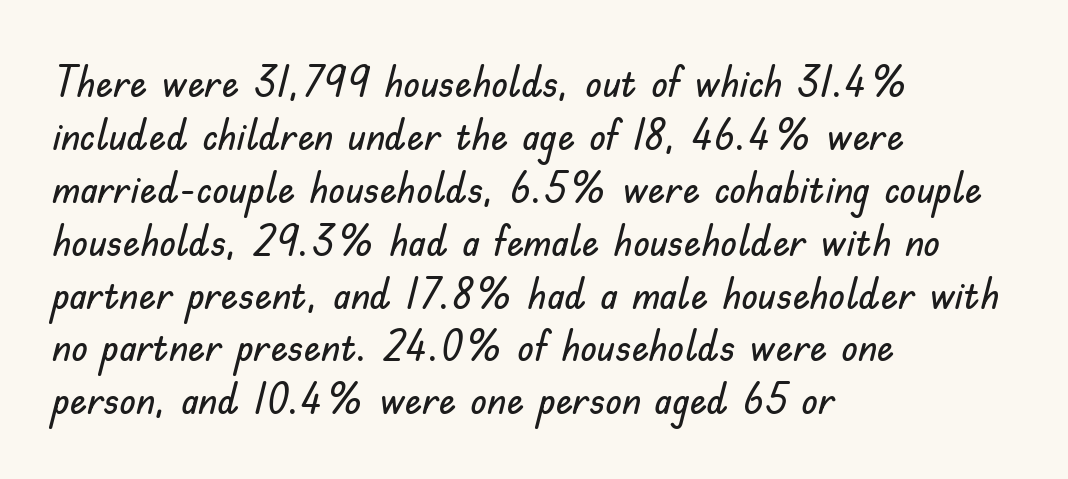
How are the letters spaced? Ordinarily, with no added tracking. This rendering uses left alignment, leaving the right contour irregular. This sample has the flowing, uneven cadence of proportional lettering. No word sits above an underline. Serif or sans? Sans — the stroke terminals are bare.
